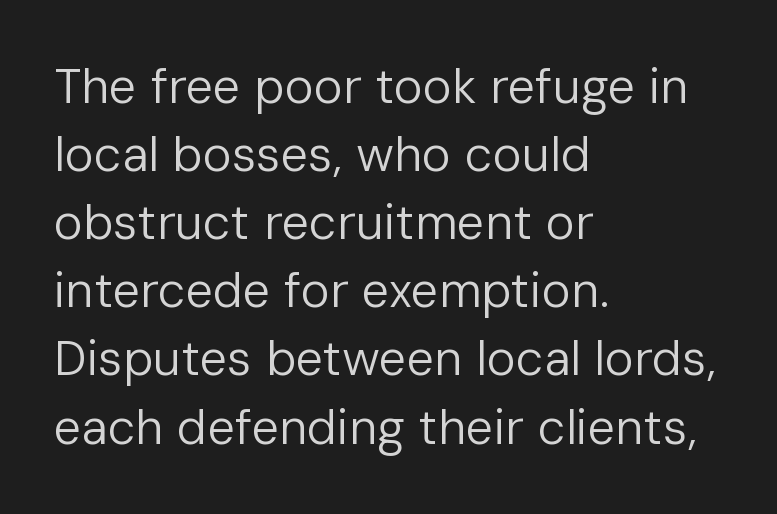
Q: Is the text bold? A: No.
Q: Is the text italic (slanted)? A: No, it is upright.
Q: Is the typeface a serif or a sans-serif typeface? A: Sans-serif.
Q: Is the text underlined? A: No.
Q: How is the paragraph aligned? A: Left-aligned.
Q: Is the spacing between letters normal or unusually wide? A: Normal.
Q: Is the spacing between lines tight, normal or loose? A: Normal.
Q: Width (condensed, normal, or wide)? A: Normal.
Q: Stroke contrast? A: Low.
Q: x-height? A: Medium.
Q: Monospaced? A: No.
